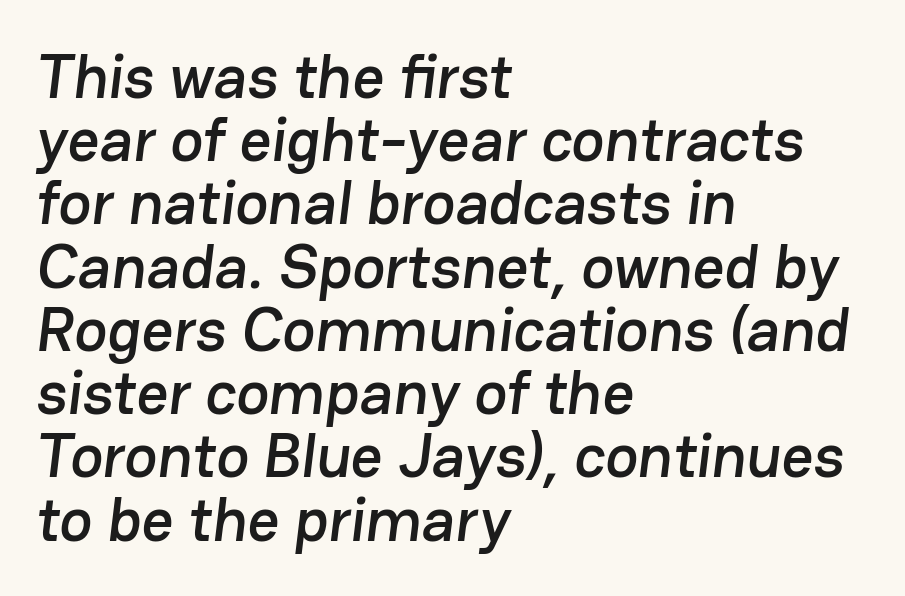
The lines in this sample share a left origin and differ only in where they stop. Stroke terminals: plain, sans-serif. The foot of each line stays bare and open. Do the characters align in a grid? No, the font is proportional.
